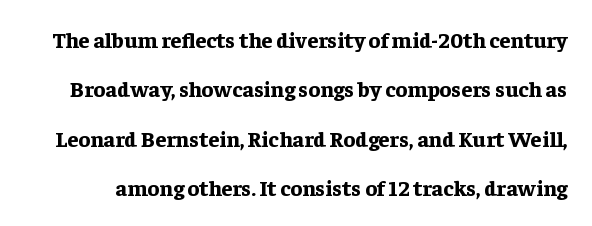
The image shows 22 px bold type, upright; set loose line spacing (2.24x), normal letter spacing, not underlined.
